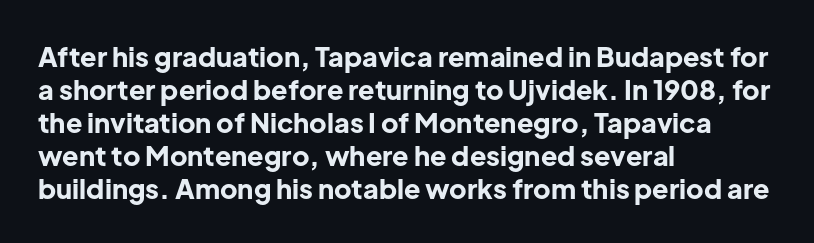
Words float on clear page, feet unadorned. Does the lettering tilt? It doesn't — this is upright. Visually the block forms a straight wall on the left and a jagged coastline on the right. These words are printed bold, with thick strokes throughout. Characters follow at the spacing the type designer built in.
